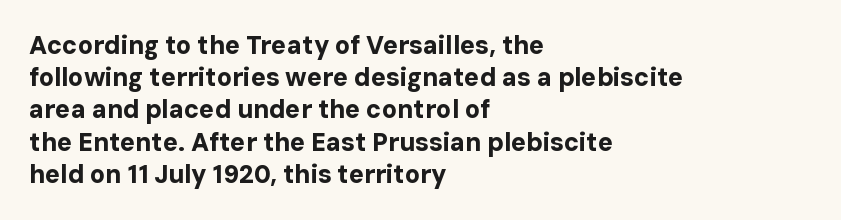
Q: Is the text bold? A: Yes.
Q: Is the text italic (slanted)? A: No, it is upright.
Q: Is the text underlined? A: No.
Q: How is the paragraph aligned? A: Left-aligned.
Q: Is the spacing between letters normal or unusually wide? A: Normal.
Q: Is the spacing between lines tight, normal or loose? A: Normal.
